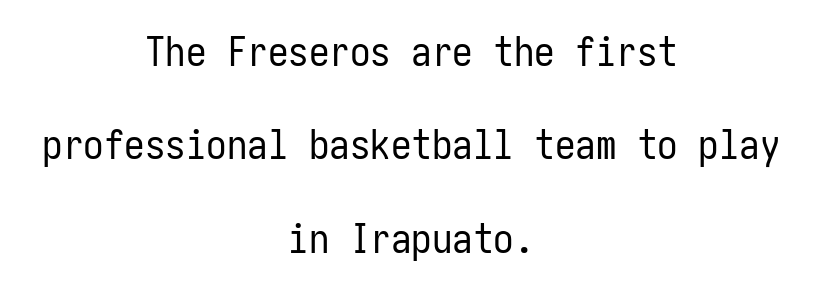
{"serif": "no", "italic": "no", "bold": "no", "weight": "regular", "width": "condensed", "stroke_contrast": "low", "x_height": "medium", "underline": "no", "align": "center", "line_spacing": "loose", "line_spacing_ratio": 2.28, "letter_spacing": "normal", "letter_spacing_em": 0.0, "glyph_px": 41}
